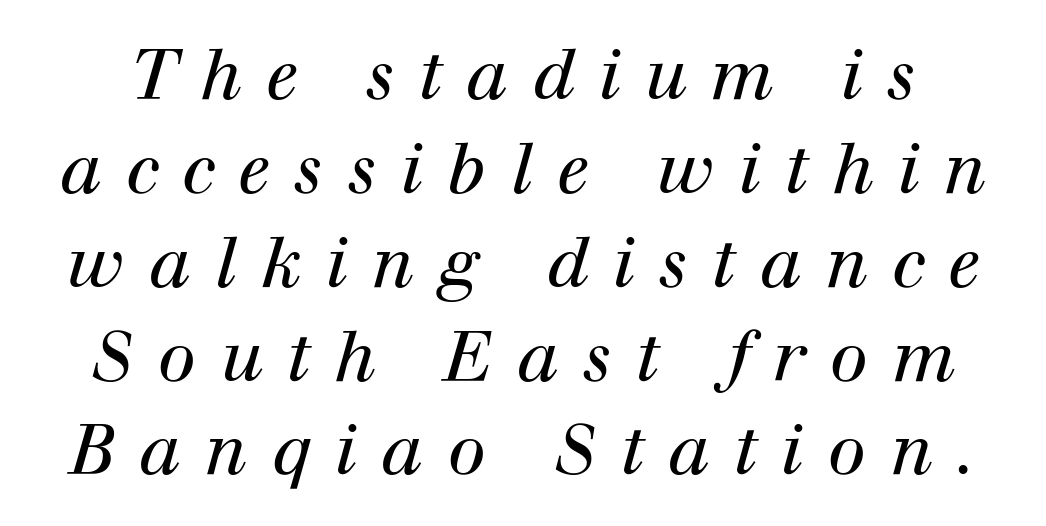
Q: Is the text bold? A: No.
Q: Is the text italic (slanted)? A: Yes, it leans right by about 12 degrees.
Q: Is the typeface a serif or a sans-serif typeface? A: Serif.
Q: Is the text underlined? A: No.
Q: Is the spacing between letters normal or unusually wide? A: Unusually wide.
Q: Is the spacing between lines tight, normal or loose? A: Normal.
Q: Width (condensed, normal, or wide)? A: Normal.
Q: Stroke contrast? A: High.
Q: x-height? A: Medium.
Q: Monospaced? A: No.
